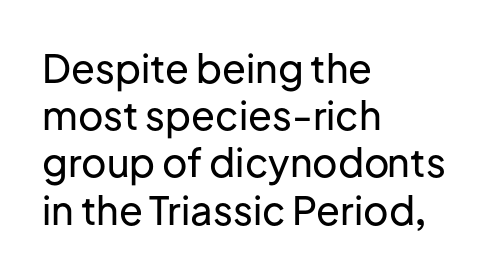
{"serif": "no", "italic": "no", "width": "normal", "stroke_contrast": "low", "x_height": "medium", "monospaced": "no", "underline": "no", "align": "left", "line_spacing_ratio": 1.21, "letter_spacing": "normal", "letter_spacing_em": 0.0, "glyph_px": 39}
